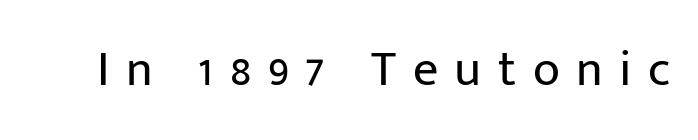
Q: Is the text bold? A: No.
Q: Is the text italic (slanted)? A: No, it is upright.
Q: Is the typeface a serif or a sans-serif typeface? A: Sans-serif.
Q: Is the text underlined? A: No.
Q: Is the spacing between letters normal or unusually wide? A: Unusually wide.
Q: Width (condensed, normal, or wide)? A: Normal.
Q: Stroke contrast? A: Low.
Q: x-height? A: Medium.
Q: Monospaced? A: No.
